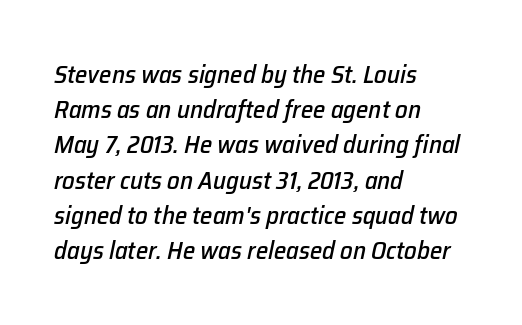
{"italic": "yes", "lean": "right", "slant_degrees": 12, "underline": "no", "align": "left", "line_spacing": "normal", "line_spacing_ratio": 1.41, "letter_spacing": "normal", "letter_spacing_em": 0.0, "glyph_px": 25}
